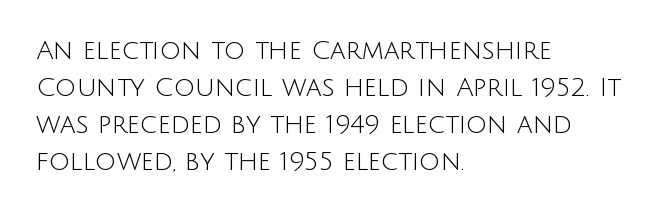
Q: Is the text bold? A: No.
Q: Is the text italic (slanted)? A: No, it is upright.
Q: Is the text underlined? A: No.
Q: How is the paragraph aligned? A: Left-aligned.
Q: Is the spacing between letters normal or unusually wide? A: Normal.
Q: Is the spacing between lines tight, normal or loose? A: Normal.
